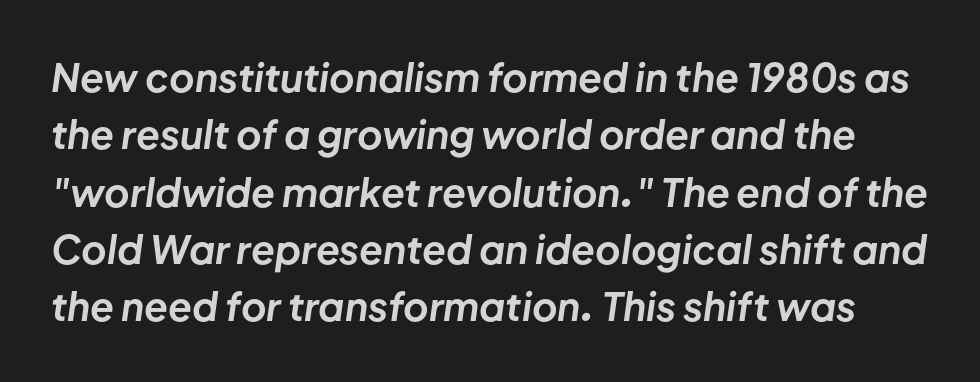
Q: Is the text bold? A: Yes.
Q: Is the text italic (slanted)? A: Yes, it leans right by about 8 degrees.
Q: Is the text underlined? A: No.
Q: Is the spacing between letters normal or unusually wide? A: Normal.
Q: Is the spacing between lines tight, normal or loose? A: Normal.
Q: Width (condensed, normal, or wide)? A: Normal.
Q: Stroke contrast? A: Low.
Q: x-height? A: Medium.
Q: Monospaced? A: No.
